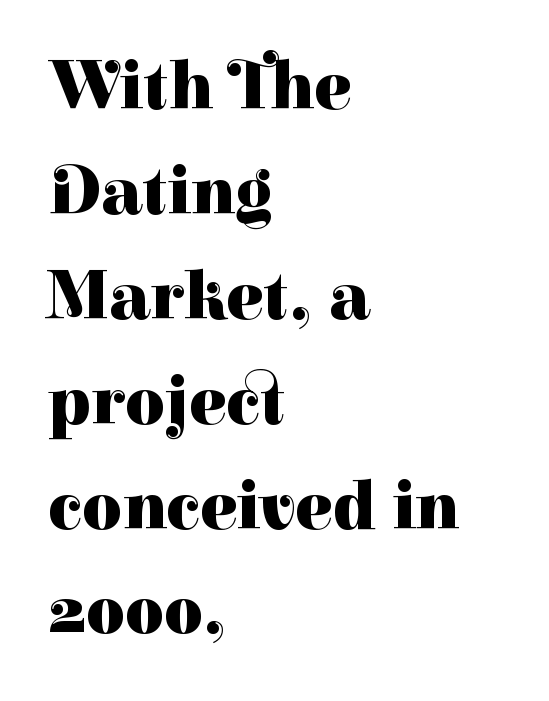
The space between consecutive lines is moderate. Descenders hang freely into open space. A dark, heavy texture on the line: the type is bold. Line beginnings align vertically; line endings do not.
